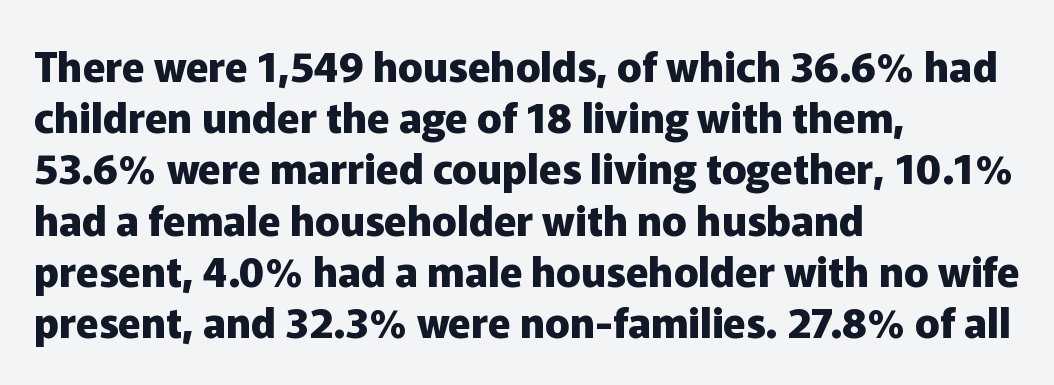
Q: Is the text bold? A: Yes.
Q: Is the text italic (slanted)? A: No, it is upright.
Q: Is the typeface a serif or a sans-serif typeface? A: Sans-serif.
Q: Is the text underlined? A: No.
Q: How is the paragraph aligned? A: Left-aligned.
Q: Is the spacing between letters normal or unusually wide? A: Normal.
Q: Is the spacing between lines tight, normal or loose? A: Normal.
Q: Width (condensed, normal, or wide)? A: Normal.
Q: Stroke contrast? A: Low.
Q: x-height? A: Medium.
Q: Monospaced? A: No.
